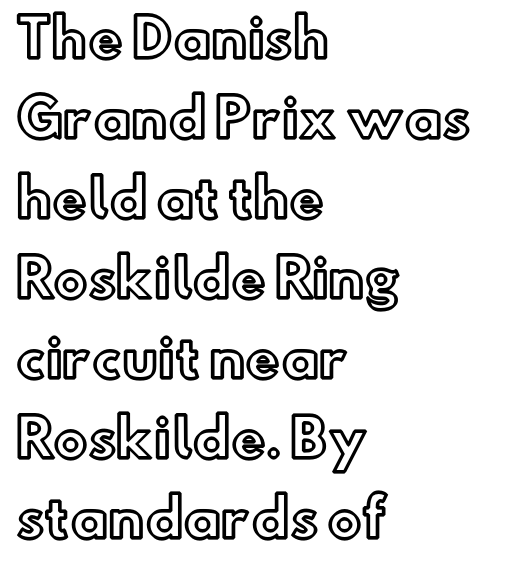
The image shows 52 px text type, upright; set left-aligned, normal line spacing (1.54x), normal letter spacing, not underlined; a small x-height.
